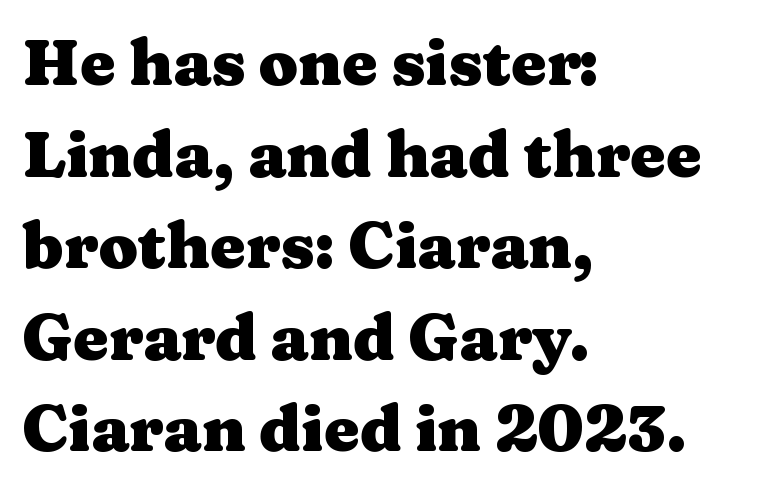
Q: Is the text bold? A: Yes.
Q: Is the text italic (slanted)? A: No, it is upright.
Q: Is the typeface a serif or a sans-serif typeface? A: Serif.
Q: Is the text underlined? A: No.
Q: How is the paragraph aligned? A: Left-aligned.
Q: Is the spacing between letters normal or unusually wide? A: Normal.
Q: Is the spacing between lines tight, normal or loose? A: Normal.
Q: Width (condensed, normal, or wide)? A: Wide.
Q: Stroke contrast? A: Medium.
Q: x-height? A: Medium.
Q: Monospaced? A: No.
